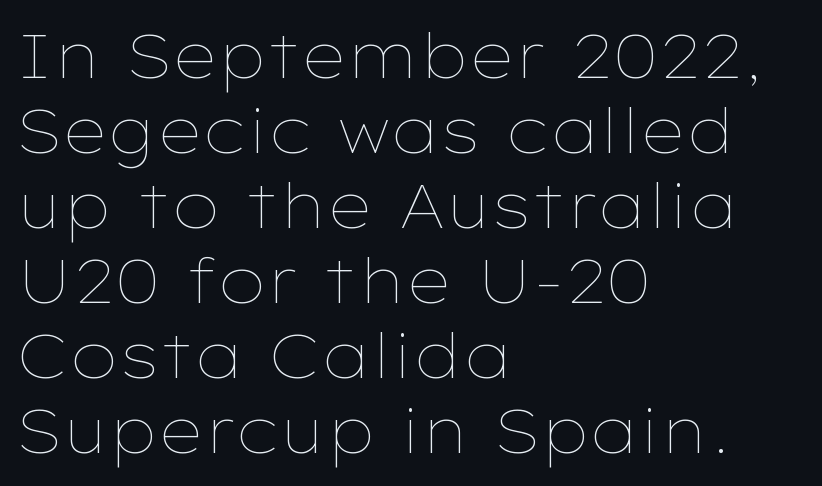
This sample uses plain, unmodified letter spacing. Alignment: flush left. Rendered with straight, roman letterforms. No extra ink here — the face is not bold. These lines are rendered in a variable-pitch font. The specimen omits any rule beneath the text block's lines.
